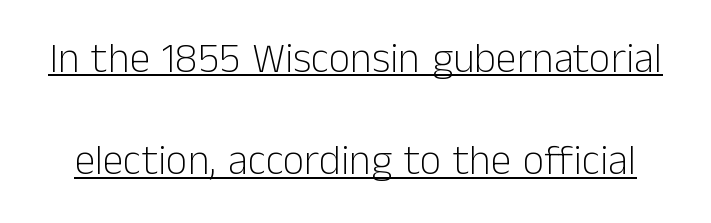
A typesetter would call this zero additional tracking. Varying glyph widths throughout — classic text-font behaviour. Do the letters lean? They stand straight. This sample carries an underscore along the baseline area.
